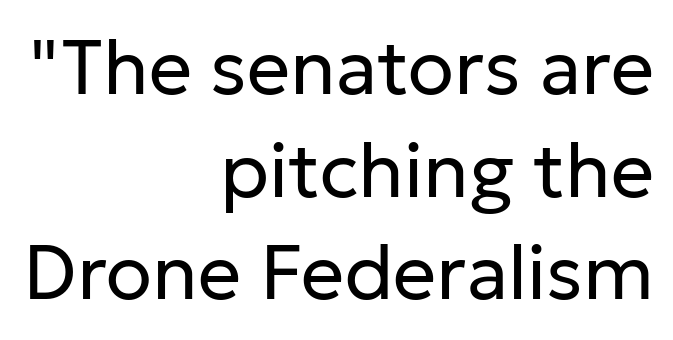
Q: Is the text bold? A: No.
Q: Is the text italic (slanted)? A: No, it is upright.
Q: Is the typeface a serif or a sans-serif typeface? A: Sans-serif.
Q: Is the text underlined? A: No.
Q: How is the paragraph aligned? A: Right-aligned.
Q: Is the spacing between letters normal or unusually wide? A: Normal.
Q: Is the spacing between lines tight, normal or loose? A: Normal.
Q: Width (condensed, normal, or wide)? A: Normal.
Q: Stroke contrast? A: Low.
Q: x-height? A: Medium.
Q: Monospaced? A: No.
